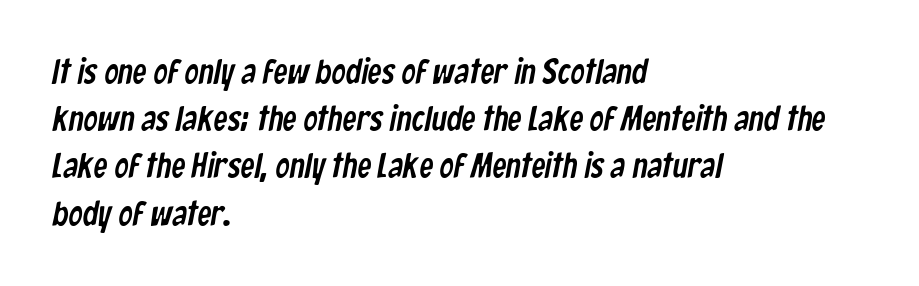
Line spacing here is normal. Casual observation: everything's shoved over to the left. Think of a printed novel: that variable character pitch is what you see here. No extra tracking has been applied to these lines.
